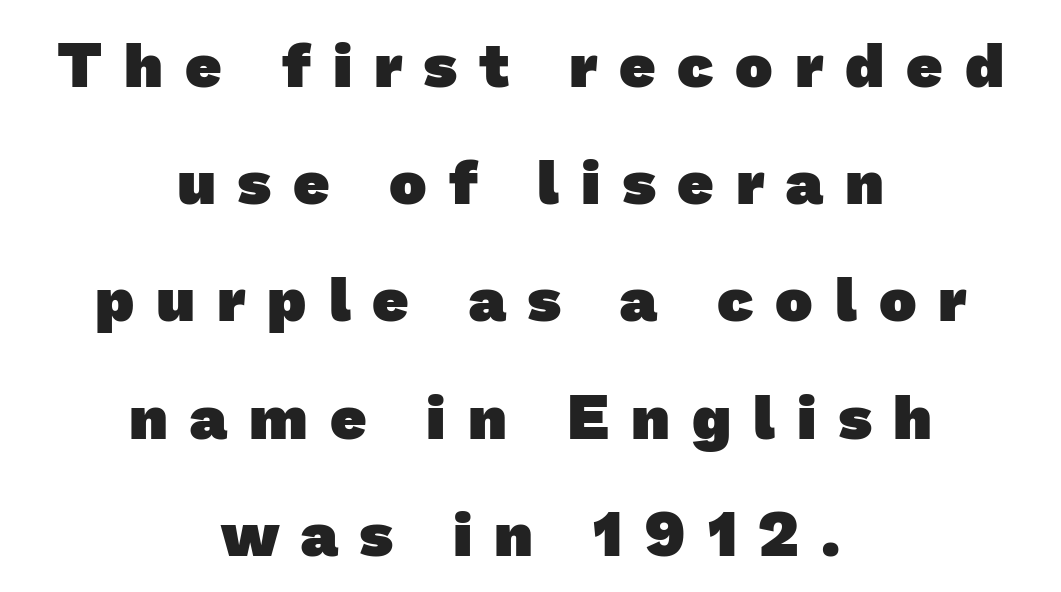
The image shows 63 px heavy sans-serif type; set centered, line spacing 1.86x, unusually wide letter spacing (+0.35 em), not underlined; low stroke contrast and a medium x-height.
